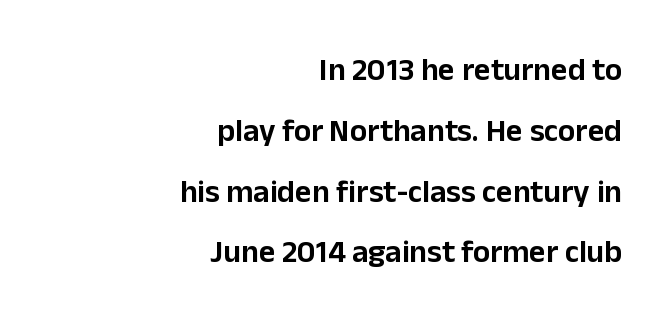
The image shows 32 px sans-serif type, upright; set right-aligned, loose line spacing (1.9x), normal letter spacing, not underlined; low stroke contrast and a medium x-height.
